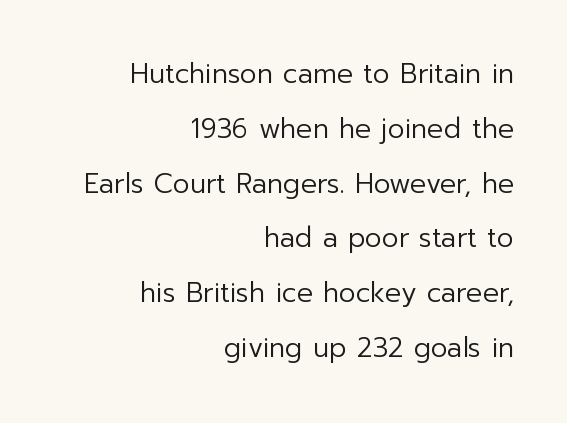
Q: Is the text bold? A: No.
Q: Is the text italic (slanted)? A: No, it is upright.
Q: Is the text underlined? A: No.
Q: How is the paragraph aligned? A: Right-aligned.
Q: Is the spacing between letters normal or unusually wide? A: Normal.
Q: Is the spacing between lines tight, normal or loose? A: Loose.
